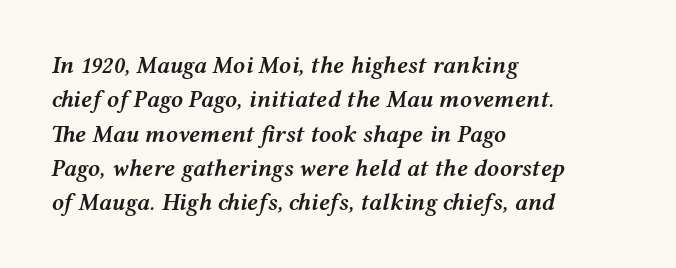
Designer's note — italics engaged. The passage shown stacks its lines at a standard gap. Words appear dense and cohesive because spacing is normal. Strokes here are thickened, but only to semibold level. These lines are set flush left with a ragged right edge.
